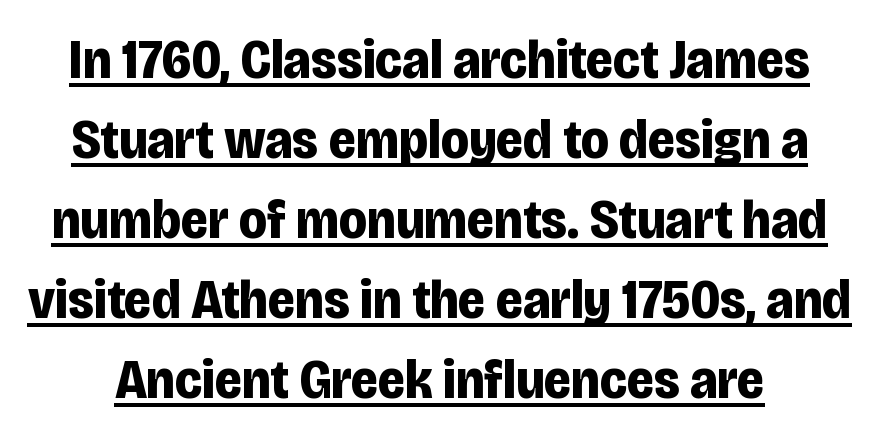
{"serif": "no", "italic": "no", "bold": "yes", "weight": "bold", "width": "condensed", "stroke_contrast": "low", "x_height": "large", "monospaced": "no", "underline": "yes", "line_spacing": "normal", "line_spacing_ratio": 1.43, "letter_spacing": "normal", "letter_spacing_em": 0.0, "glyph_px": 56}
